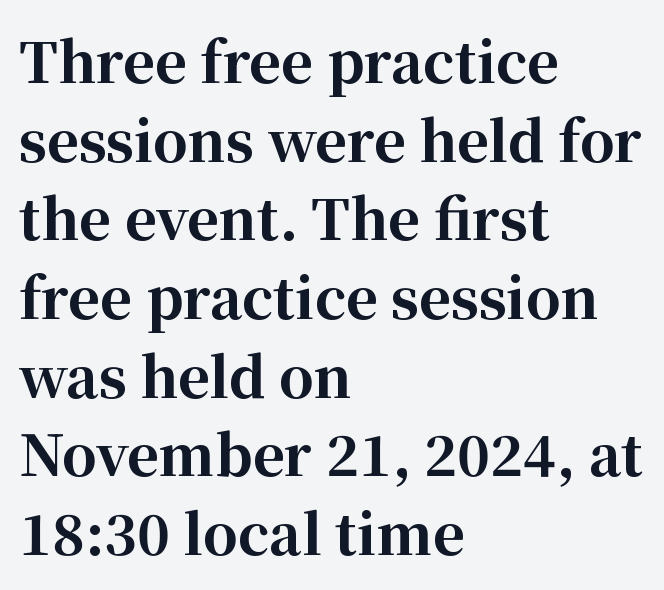
The image shows 55 px bold serif type, upright; set left-aligned, normal line spacing (1.43x), normal letter spacing, not underlined; high stroke contrast and a medium x-height.
